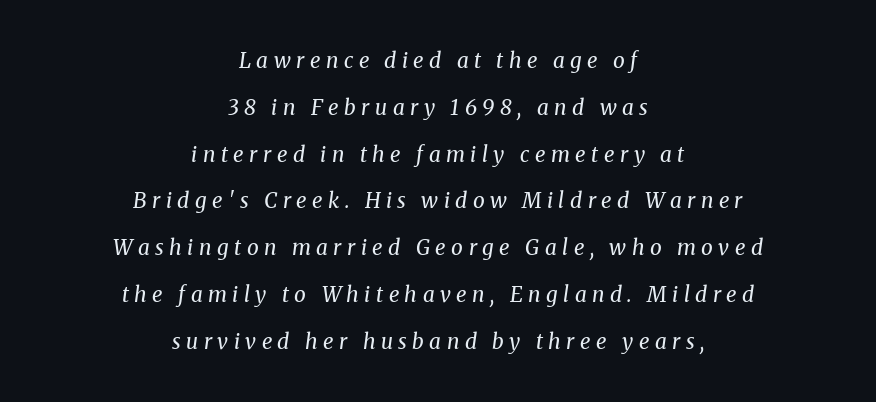
The image shows 21 px text type, italic (leaning right); set centered, loose line spacing (2.23x), unusually wide letter spacing (+0.26 em), not underlined.
